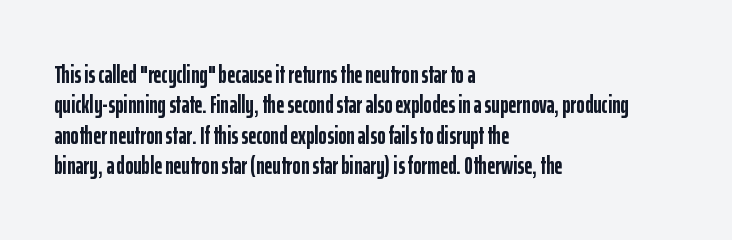
Each line starts at the same left margin while the right side varies. Words appear dense and cohesive because spacing is normal. What weight is shown? A full bold with thick strokes. Nope, not italic — everything's standing straight.
